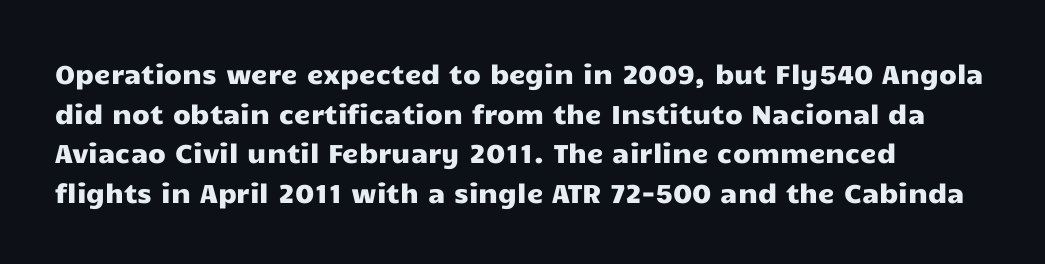
Interline gaps are of average width in this sample. The type sits square on the baseline with zero lean. Just letters on the line, the space beneath them empty. Students, note that the glyphs here touch the page at normal intervals. The rendering anchors every line to the left-hand side.
